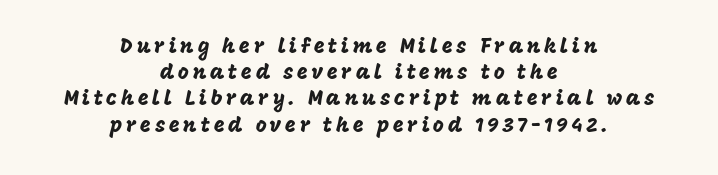
{"underline": "no", "align": "center", "line_spacing": "normal", "line_spacing_ratio": 1.25, "glyph_px": 21}
